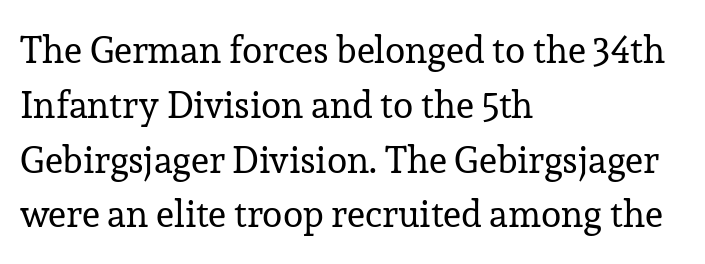
The image shows 37 px regular-weight serif type, upright; set left-aligned, normal line spacing (1.48x), normal letter spacing, not underlined; low stroke contrast and a medium x-height.
